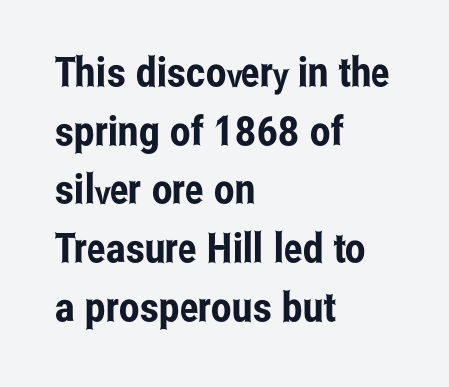
Stroke terminals: plain, sans-serif. Nope, not italic — everything's standing straight. Descenders hang freely into open space. Spacing verdict: proportional, widths tailored to each character. The line texture is even and compact thanks to regular tracking. Leading: standard.
